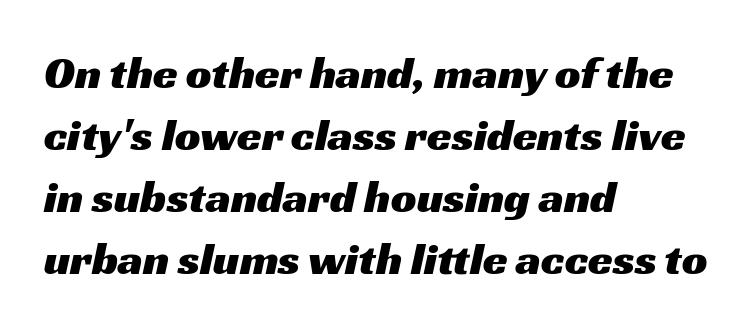
Characters follow at the spacing the type designer built in. This rendering employs a face without finishing strokes, i.e., a sans-serif. The typesetter chose a ragged-right arrangement here. The face used here is proportionally spaced, like ordinary book or web type. Reading down the column, the eye jumps a familiar distance to each next line.
